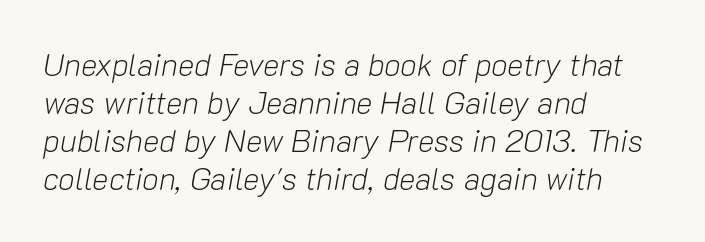
Designer's note — italics engaged. Is this a heavy cut? Hardly; it is regular or lighter. The passage shown is typed in a proportional face where columns would drift. Nothing unusual about the tracking: characters are spaced as the font intends.
